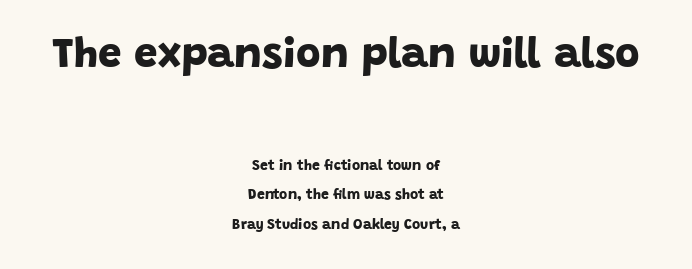
{"serif": "no", "bold": "yes", "weight": "bold", "width": "normal", "stroke_contrast": "low", "x_height": "large", "monospaced": "no", "underline": "no", "align": "center", "line_spacing": "loose", "line_spacing_ratio": 2.12, "letter_spacing": "normal", "letter_spacing_em": 0.0, "larger_block": "first", "size_ratio": 3.0, "glyph_px": 42}
